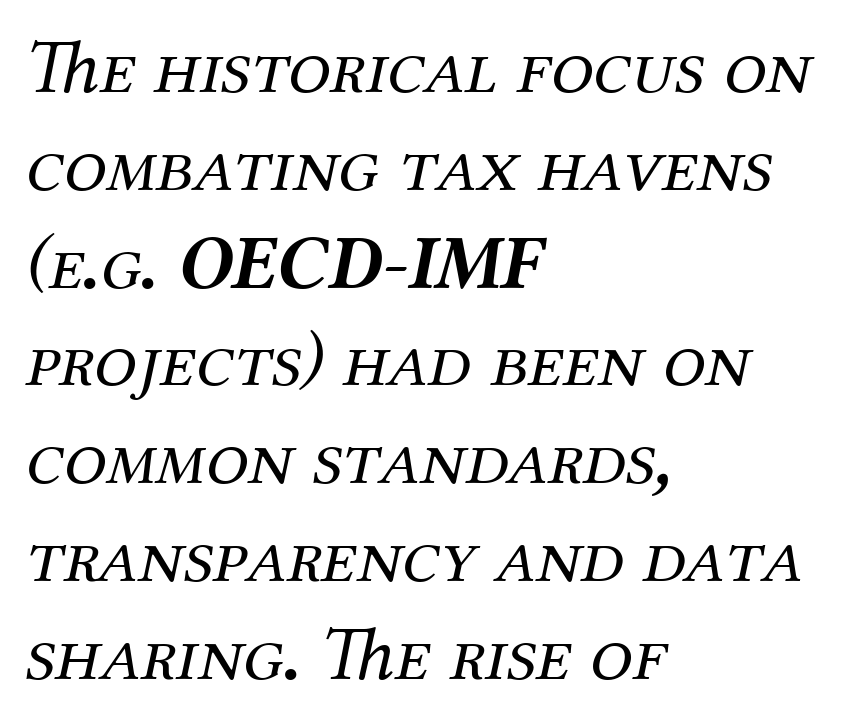
The image shows 77 px regular-weight serif type, italic (leaning right); set left-aligned, normal line spacing (1.27x), normal letter spacing, not underlined; medium stroke contrast and a medium x-height.
